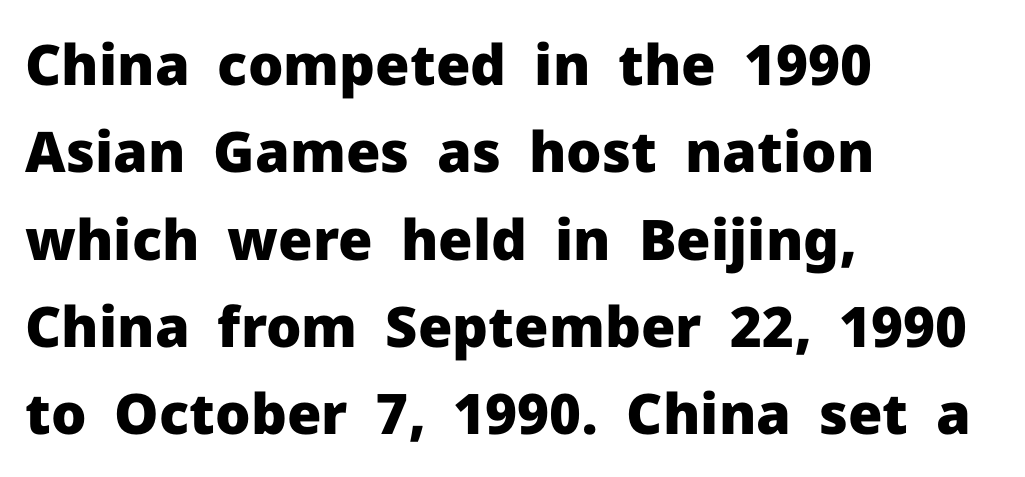
Check where the strokes stop: nothing finishes them off — pure sans. The rendering keeps characters at their native spacing. Is this a fixed-width face? No — the glyphs have proportional, varying widths. Notice how the passage keeps a crisp vertical edge on the left only.
